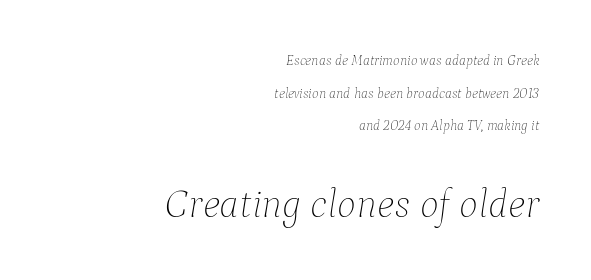
The lower block of text is set noticeably larger than the block above it. This sample has the flowing, uneven cadence of proportional lettering. Here the glyphs are tracked normally, forming tight word shapes. The vertical gap from one line to the next is large. Letters have the restrained weight of plain body copy at most.
